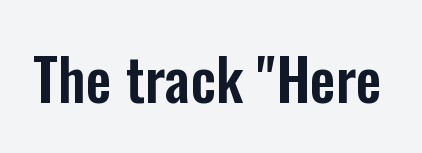
{"serif": "no", "italic": "no", "width": "condensed", "stroke_contrast": "low", "x_height": "medium", "monospaced": "no", "underline": "no", "letter_spacing": "normal", "letter_spacing_em": 0.0, "glyph_px": 58}
